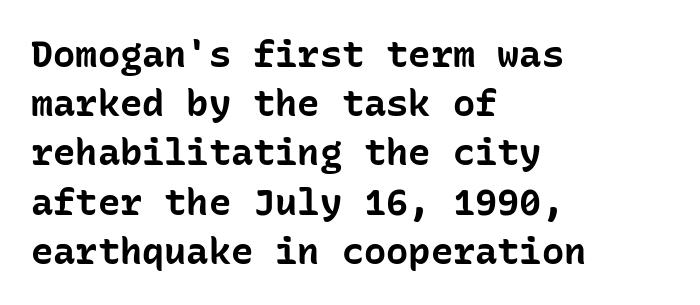
Unmarked baselines from the first word to the last. Fixed-width glyphs throughout — classic coding-font behaviour. This sample is left-justified, so line endings fall wherever the words run out. The type sits square on the baseline with zero lean.
